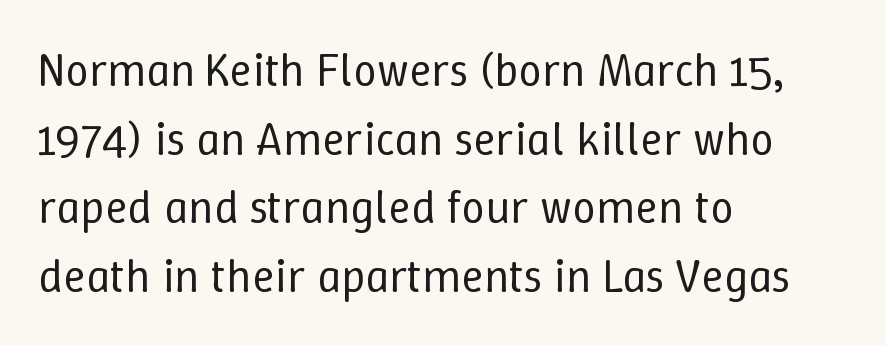
Q: Is the text bold? A: No.
Q: Is the text italic (slanted)? A: No, it is upright.
Q: Is the text underlined? A: No.
Q: How is the paragraph aligned? A: Left-aligned.
Q: Is the spacing between letters normal or unusually wide? A: Normal.
Q: Is the spacing between lines tight, normal or loose? A: Normal.
Q: Width (condensed, normal, or wide)? A: Normal.
Q: Stroke contrast? A: Low.
Q: x-height? A: Medium.
Q: Monospaced? A: No.
